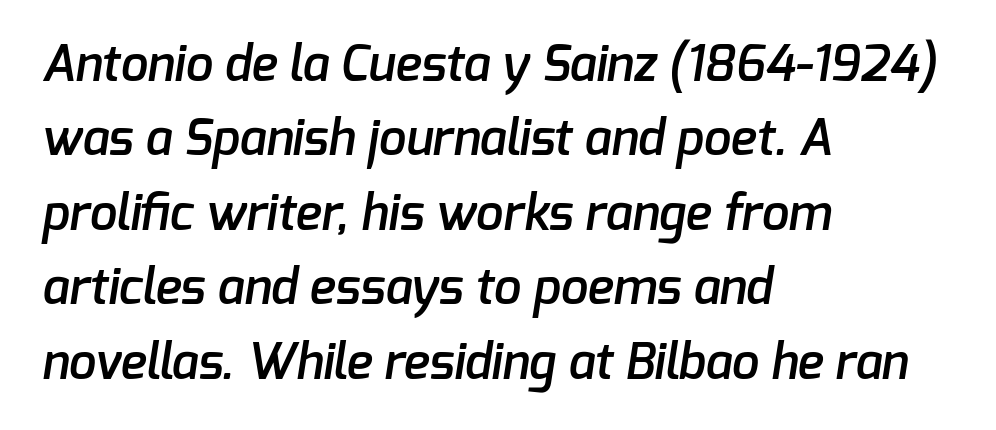
{"serif": "no", "bold": "semi", "weight": "semibold", "width": "normal", "stroke_contrast": "low", "x_height": "medium", "monospaced": "no", "underline": "no", "align": "left", "line_spacing": "normal", "line_spacing_ratio": 1.52, "letter_spacing": "normal", "letter_spacing_em": 0.0, "glyph_px": 49}
